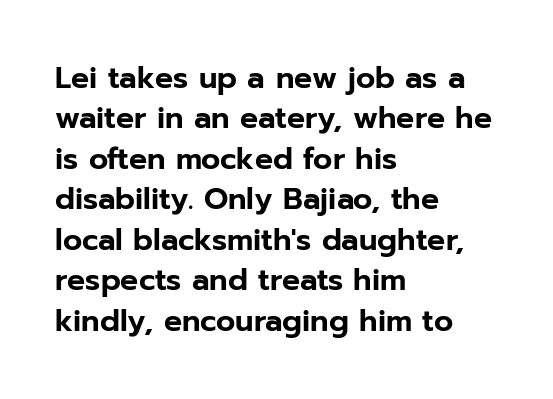
Is the letter spacing exaggerated? No — it looks like the ordinary default. The strip under each line holds only bare page. I'd call this a sans setting — the letters go barefoot. Does the leading feel generous? No, just average. The rag falls on the right side of this text block.
